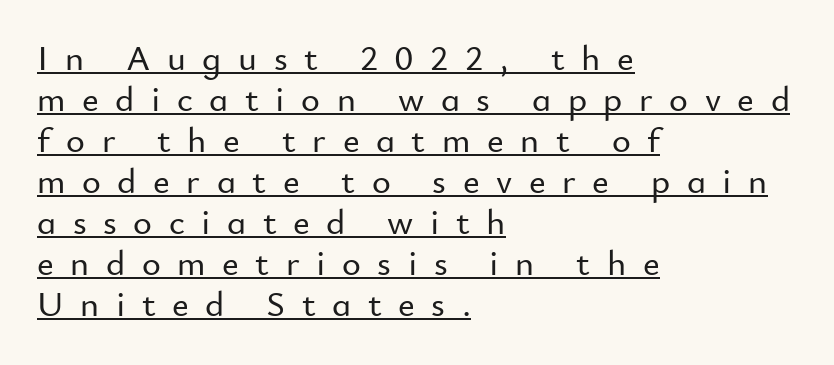
Every character sits straight up, as roman type does. Line spacing here is tight. Classification — sans serif. Glyph-to-glyph distance is far greater than everyday printed text. The passage shown is typed in a proportional face where columns would drift. Every word sits above its own underline.
